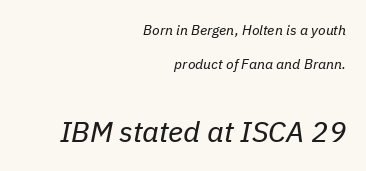
{"italic": "yes", "lean": "right", "slant_degrees": 11, "bold": "no", "weight": "regular", "width": "normal", "stroke_contrast": "low", "x_height": "medium", "monospaced": "no", "underline": "no", "align": "right", "line_spacing": "loose", "line_spacing_ratio": 2.46, "letter_spacing": "normal", "letter_spacing_em": 0.0, "larger_block": "second", "size_ratio": 2.07, "glyph_px": 29}
